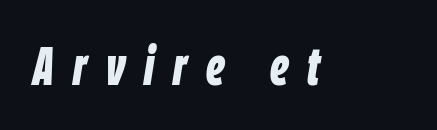
Thick stems and heavy bowls — unmistakably bold. Do the characters align in a grid? No, the font is proportional. Substantial extra tracking has been applied to these lines. When letters slant like this, we call the style italic.
